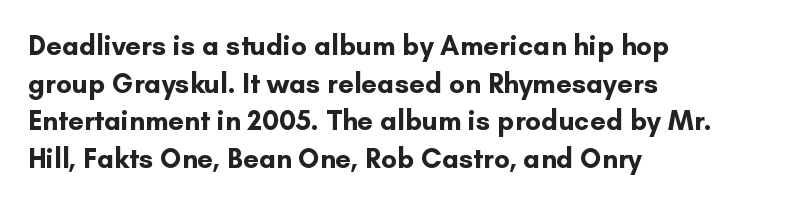
Q: Is the text bold? A: Yes.
Q: Is the text italic (slanted)? A: No, it is upright.
Q: Is the typeface a serif or a sans-serif typeface? A: Sans-serif.
Q: Is the text underlined? A: No.
Q: How is the paragraph aligned? A: Left-aligned.
Q: Is the spacing between letters normal or unusually wide? A: Normal.
Q: Is the spacing between lines tight, normal or loose? A: Normal.
Q: Width (condensed, normal, or wide)? A: Normal.
Q: Stroke contrast? A: Low.
Q: x-height? A: Small.
Q: Monospaced? A: No.
